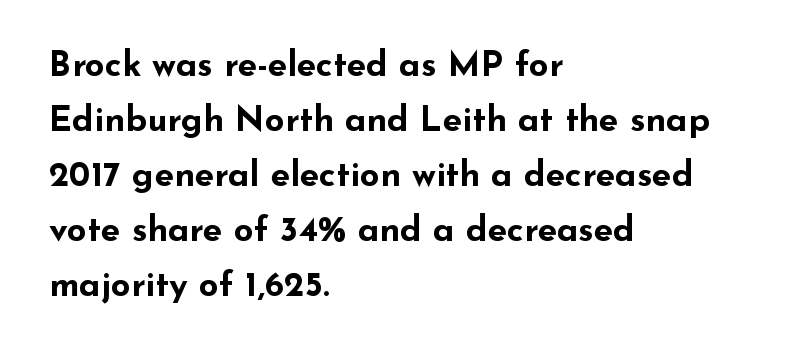
Q: Is the text bold? A: Yes.
Q: Is the text italic (slanted)? A: No, it is upright.
Q: Is the typeface a serif or a sans-serif typeface? A: Sans-serif.
Q: Is the text underlined? A: No.
Q: How is the paragraph aligned? A: Left-aligned.
Q: Is the spacing between letters normal or unusually wide? A: Normal.
Q: Is the spacing between lines tight, normal or loose? A: Normal.
Q: Width (condensed, normal, or wide)? A: Wide.
Q: Stroke contrast? A: Low.
Q: x-height? A: Small.
Q: Monospaced? A: No.
